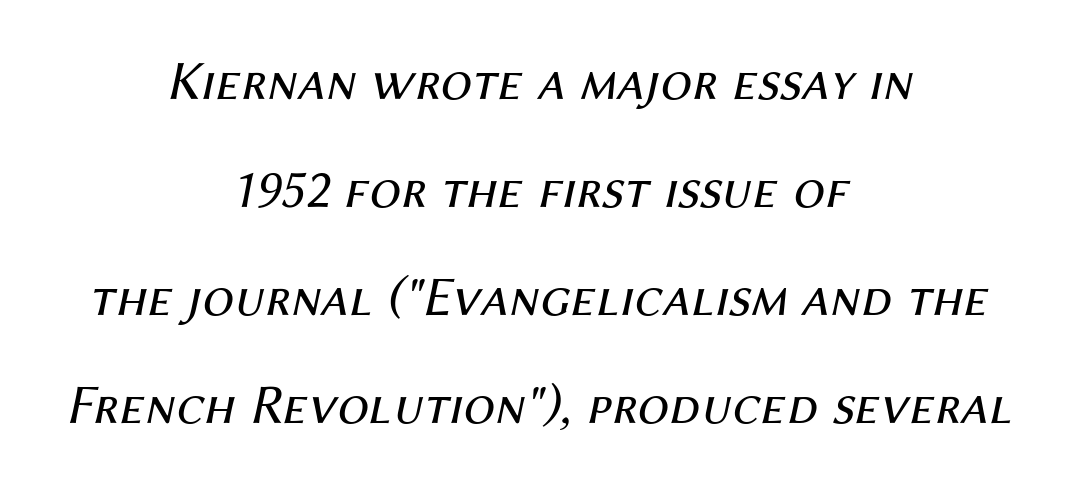
{"italic": "yes", "lean": "right", "slant_degrees": 12, "bold": "no", "weight": "regular", "width": "normal", "stroke_contrast": "medium", "x_height": "medium", "monospaced": "no", "underline": "no", "align": "center", "line_spacing": "loose", "line_spacing_ratio": 1.93, "letter_spacing": "normal", "letter_spacing_em": 0.0, "glyph_px": 56}
